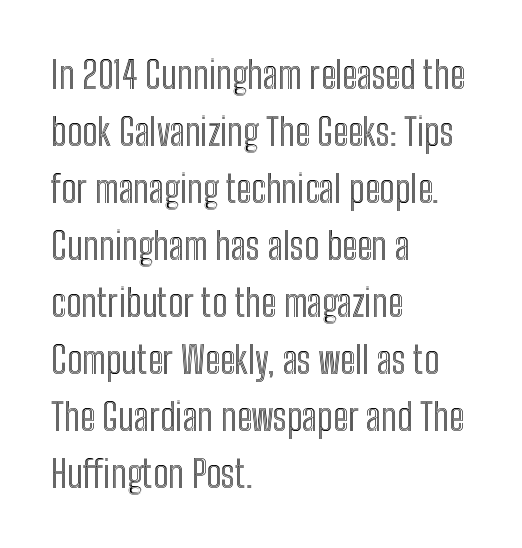
Q: Is the text italic (slanted)? A: No, it is upright.
Q: Is the text underlined? A: No.
Q: How is the paragraph aligned? A: Left-aligned.
Q: Is the spacing between letters normal or unusually wide? A: Normal.
Q: Is the spacing between lines tight, normal or loose? A: Normal.
Q: Width (condensed, normal, or wide)? A: Condensed.
Q: x-height? A: Medium.
Q: Monospaced? A: No.
